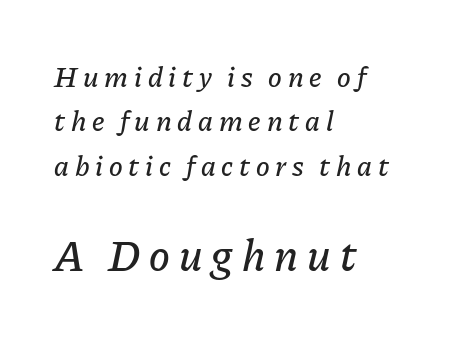
{"italic": "yes", "lean": "right", "slant_degrees": 11, "width": "normal", "stroke_contrast": "low", "x_height": "medium", "monospaced": "no", "underline": "no", "align": "left", "line_spacing": "normal", "line_spacing_ratio": 1.53, "letter_spacing": "wide", "letter_spacing_em": 0.2, "larger_block": "second", "size_ratio": 1.52, "glyph_px": 44}
